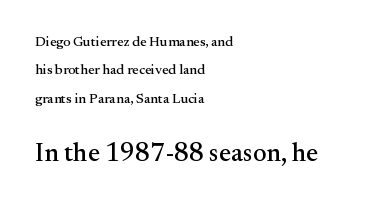
Q: Is the text italic (slanted)? A: No, it is upright.
Q: Is the text underlined? A: No.
Q: How is the paragraph aligned? A: Left-aligned.
Q: Is the spacing between letters normal or unusually wide? A: Normal.
Q: Is the spacing between lines tight, normal or loose? A: Loose.
Q: Which block of text is set in a larger size, the first (top) or the second (bottom)? A: The second (bottom) one.
